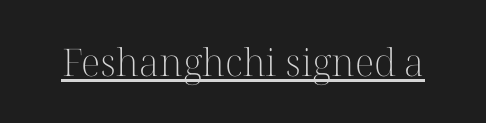
{"serif": "yes", "italic": "no", "bold": "no", "weight": "light", "width": "normal", "stroke_contrast": "high", "x_height": "medium", "monospaced": "no", "underline": "yes", "letter_spacing": "normal", "letter_spacing_em": 0.0, "glyph_px": 38}
